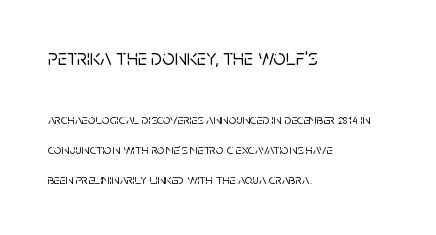
Q: Is the text italic (slanted)? A: No, it is upright.
Q: Is the text underlined? A: No.
Q: How is the paragraph aligned? A: Left-aligned.
Q: Is the spacing between letters normal or unusually wide? A: Normal.
Q: Is the spacing between lines tight, normal or loose? A: Loose.
Q: Which block of text is set in a larger size, the first (top) or the second (bottom)? A: The first (top) one.
